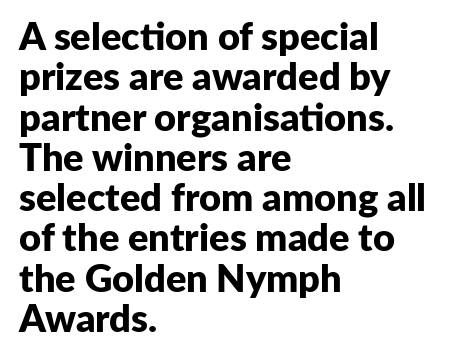
Q: Is the text bold? A: Yes.
Q: Is the text italic (slanted)? A: No, it is upright.
Q: Is the typeface a serif or a sans-serif typeface? A: Sans-serif.
Q: Is the text underlined? A: No.
Q: How is the paragraph aligned? A: Left-aligned.
Q: Is the spacing between letters normal or unusually wide? A: Normal.
Q: Is the spacing between lines tight, normal or loose? A: Tight.
Q: Width (condensed, normal, or wide)? A: Normal.
Q: Stroke contrast? A: Low.
Q: x-height? A: Medium.
Q: Monospaced? A: No.
